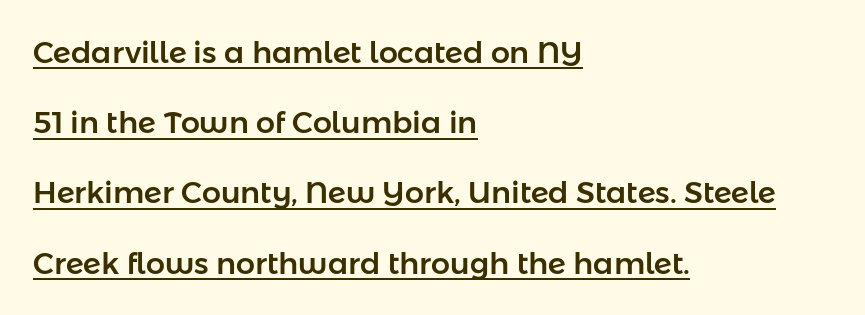
The image shows 30 px sans-serif type, upright; set left-aligned, loose line spacing (2.34x), normal letter spacing, underlined; low stroke contrast and a medium x-height.
